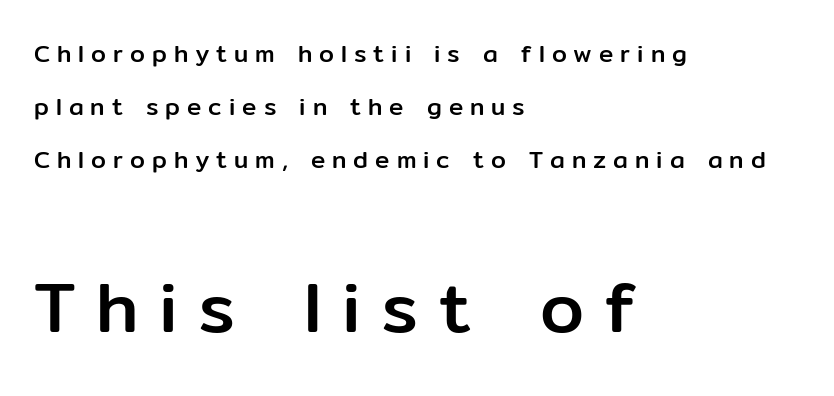
{"serif": "no", "italic": "no", "width": "normal", "stroke_contrast": "low", "x_height": "medium", "monospaced": "no", "underline": "no", "align": "left", "line_spacing": "loose", "line_spacing_ratio": 2.21, "letter_spacing": "wide", "letter_spacing_em": 0.29, "larger_block": "second", "size_ratio": 2.96, "glyph_px": 71}
